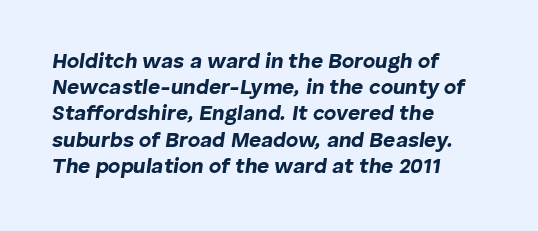
The image shows 21 px bold type, italic (leaning right); set left-aligned, normal line spacing (1.25x), normal letter spacing, not underlined.
